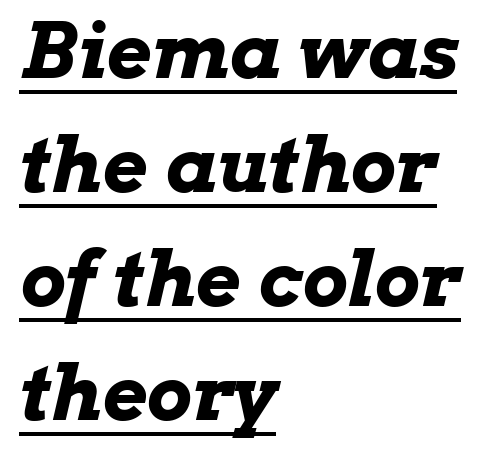
The image shows 77 px bold, wide type, italic (leaning right); set left-aligned, normal line spacing (1.48x), normal letter spacing, underlined; low stroke contrast and a medium x-height.
